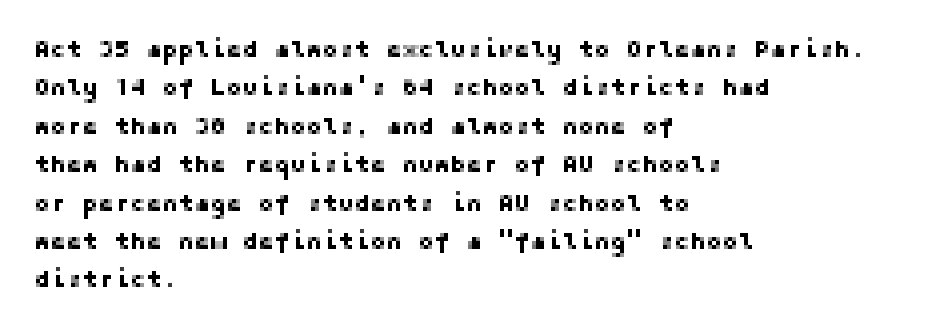
How would I describe the line gaps? Plain and ordinary. Teacher's note: observe the even left margin — that is flush-left alignment. Decoration check: the copy has no underline. Characters follow at the spacing the type designer built in. Is there any slant? The stems are plumb.
